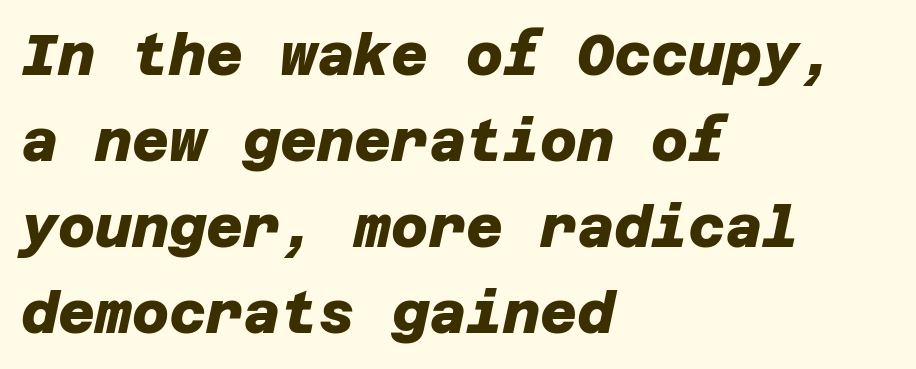
{"serif": "no", "bold": "yes", "weight": "heavy", "width": "normal", "stroke_contrast": "low", "x_height": "large", "underline": "no", "align": "left", "line_spacing": "normal", "line_spacing_ratio": 1.51, "letter_spacing": "normal", "letter_spacing_em": 0.0, "glyph_px": 57}
